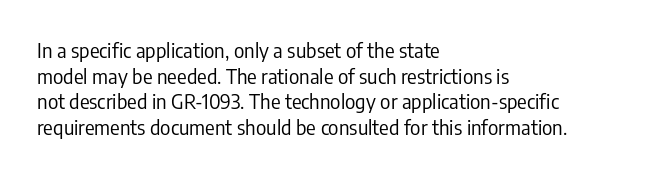
{"italic": "no", "bold": "no", "underline": "no", "align": "left", "line_spacing": "normal", "line_spacing_ratio": 1.28, "letter_spacing": "normal", "letter_spacing_em": 0.0, "glyph_px": 20}
